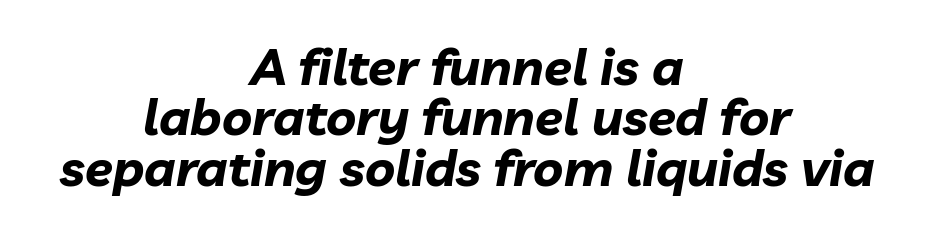
Plenty of ink on the page — the face is bold. Do the characters align in a grid? No, the font is proportional. The passage shown is not underscored anywhere. These lines huddle together more closely than default settings would place them.
